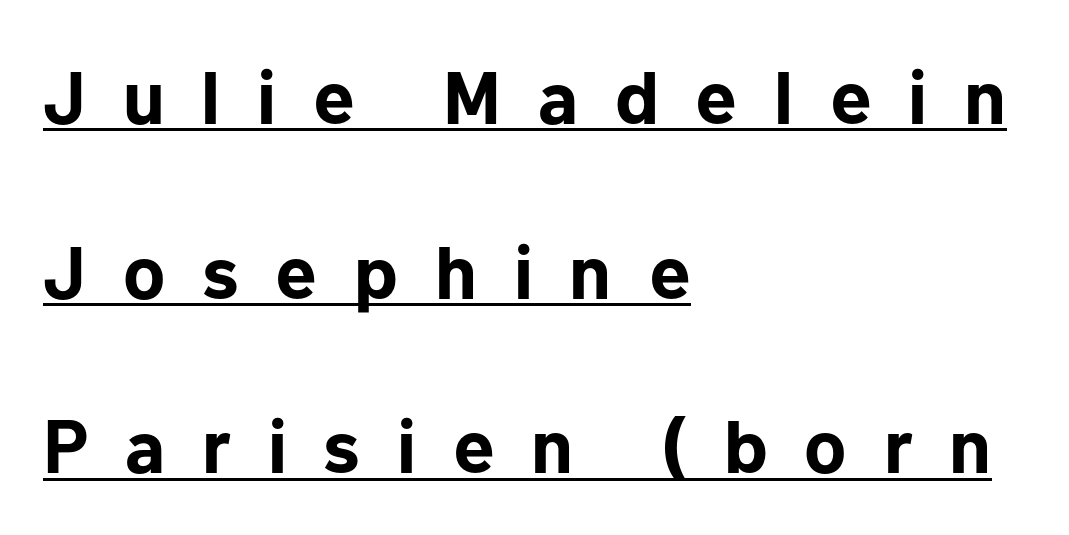
Q: Is the text bold? A: Yes.
Q: Is the text italic (slanted)? A: No, it is upright.
Q: Is the typeface a serif or a sans-serif typeface? A: Sans-serif.
Q: Is the text underlined? A: Yes.
Q: How is the paragraph aligned? A: Left-aligned.
Q: Is the spacing between letters normal or unusually wide? A: Unusually wide.
Q: Is the spacing between lines tight, normal or loose? A: Loose.
Q: Width (condensed, normal, or wide)? A: Normal.
Q: Stroke contrast? A: Low.
Q: x-height? A: Medium.
Q: Monospaced? A: No.
